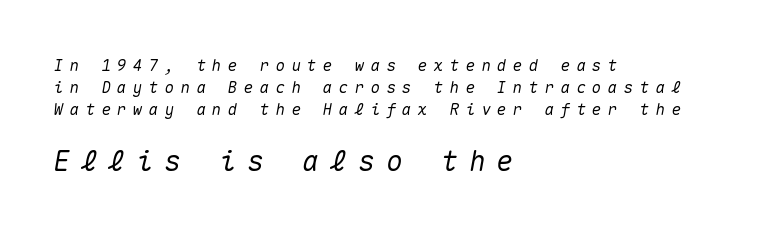
Nobody drew a line under any word here. How are the letters spaced? Widely, with obvious added tracking. The face used here appears at its bigger size in the lower chunk. Interline gaps are of average width in this sample.
